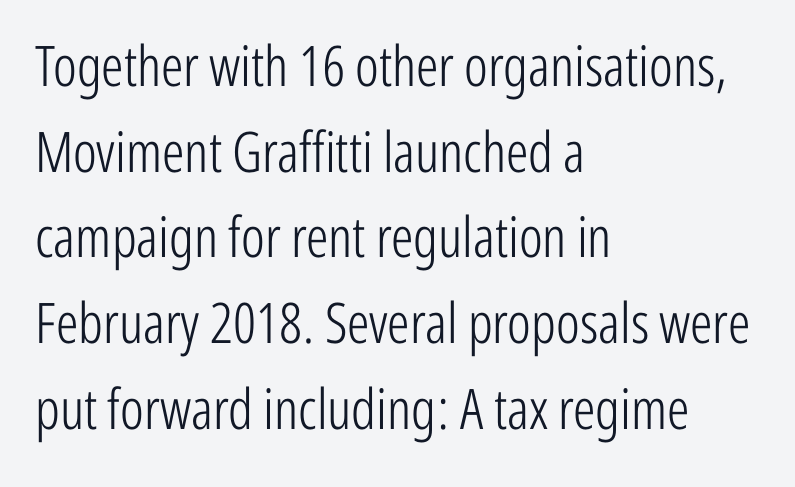
The image shows 56 px light, condensed sans-serif type, upright; set left-aligned, normal line spacing (1.53x), normal letter spacing, not underlined; low stroke contrast and a medium x-height.
